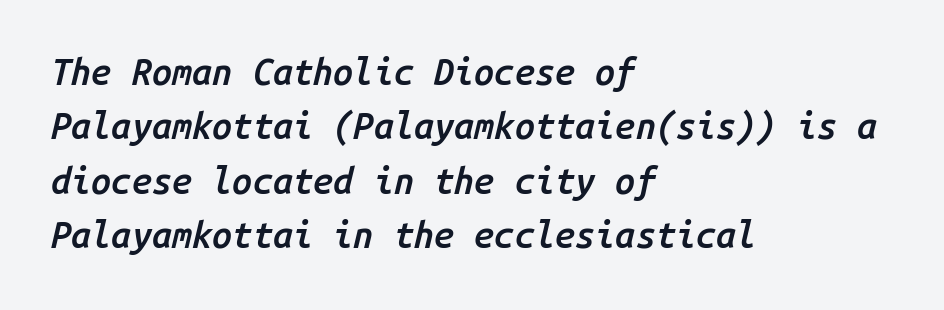
A typesetter would call this leading conventional body-copy spacing. Each line starts at the same left margin while the right side varies. Designer's note — italics engaged. The face used here is monospaced, like something from a code editor. The characters look somewhat weighty, a semibold short of true bold. No word sits above an underline.
